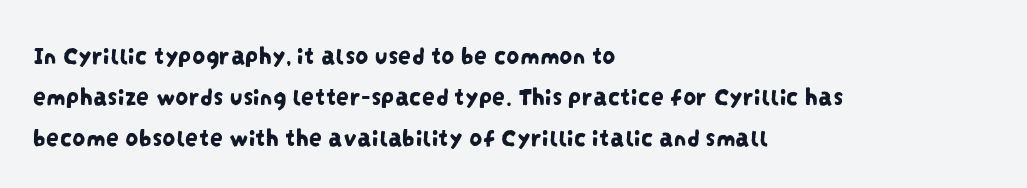
The line-height multiplier appears to be the usual default. Where is the straight margin? On the left. The specimen omits any rule beneath the text block's lines. Inter-character spacing is left at the font's built-in metrics.
